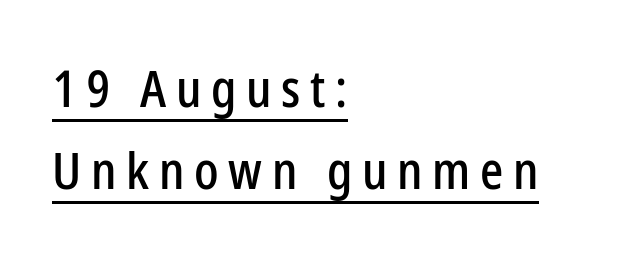
Regarding serifs, this sample does without them. Like a heading marked for emphasis, these lines bear an underscore. These lines are rendered in a variable-pitch font. Characters remain perfectly vertical along every line. What's the leading like? Ordinary, nothing unusual.
